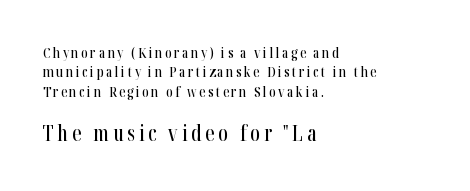
Q: Is the text italic (slanted)? A: No, it is upright.
Q: Is the text underlined? A: No.
Q: How is the paragraph aligned? A: Left-aligned.
Q: Is the spacing between lines tight, normal or loose? A: Normal.
Q: Which block of text is set in a larger size, the first (top) or the second (bottom)? A: The second (bottom) one.
